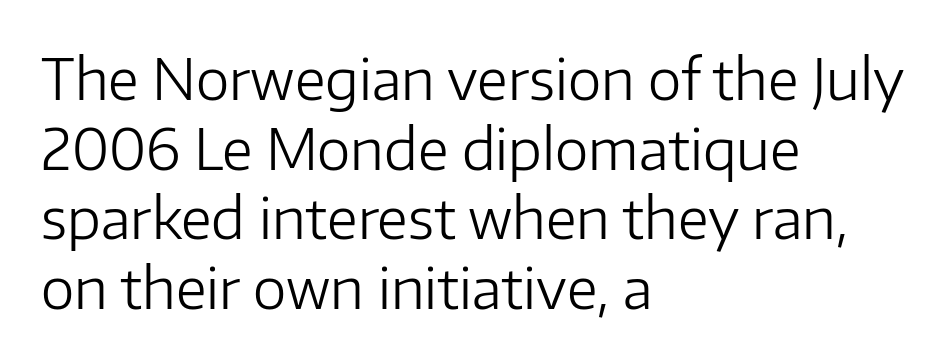
{"serif": "no", "italic": "no", "bold": "no", "weight": "light", "width": "normal", "stroke_contrast": "low", "x_height": "medium", "monospaced": "no", "underline": "no", "align": "left", "line_spacing_ratio": 1.22, "letter_spacing": "normal", "letter_spacing_em": 0.0, "glyph_px": 57}
